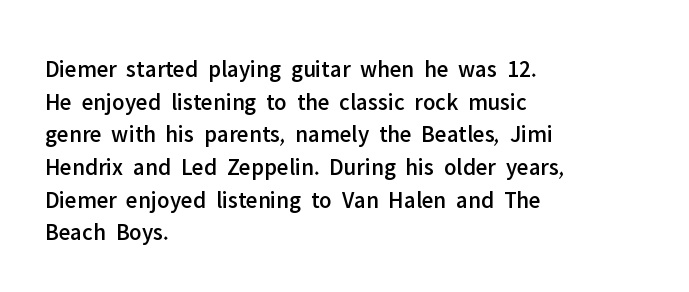
The vertical gap from one line to the next is medium. The rendering keeps characters at their native spacing. The axis of the letterforms is exactly vertical. Bare-footed words on every line. In CSS terms this would be text-align: left.
